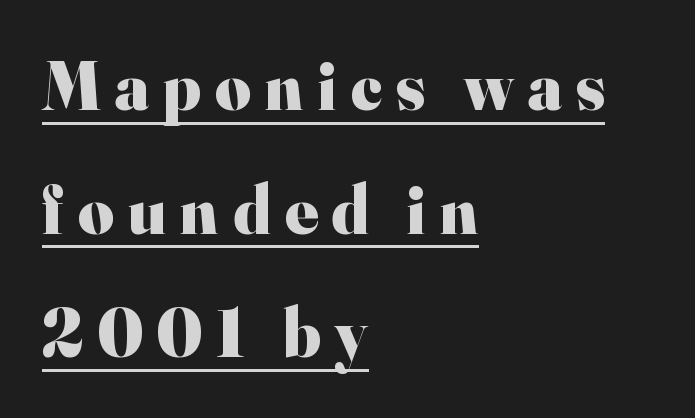
{"serif": "yes", "italic": "no", "bold": "yes", "weight": "heavy", "width": "normal", "stroke_contrast": "high", "x_height": "small", "monospaced": "no", "underline": "yes", "align": "left", "line_spacing_ratio": 1.79, "letter_spacing": "wide", "letter_spacing_em": 0.2, "glyph_px": 69}
